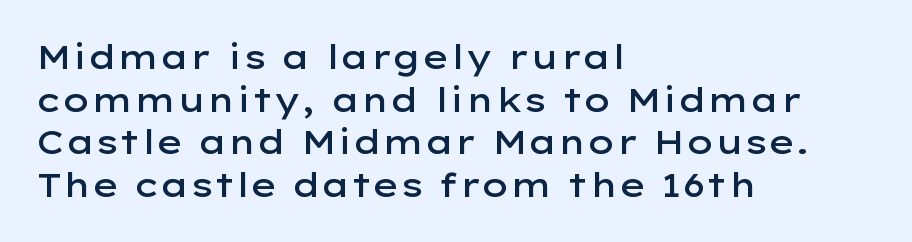
Words float on clear page, feet unadorned. The type family on display is of the sans-serif kind. Nope, not italic — everything's standing straight. Here the designer chose a conventional face with non-uniform glyph widths. Students, note that the glyphs here touch the page at normal intervals. Students, observe: this is what conventionally led text looks like.
